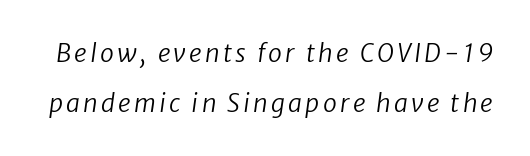
The typeface has the unassuming heft of standard copy or less. Quick note: interline space is abundant. Honestly, there is no underline to notice here at all.
